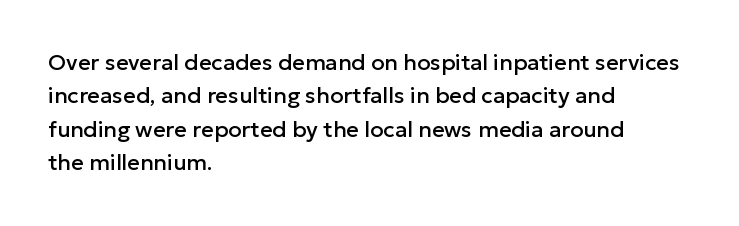
Q: Is the text italic (slanted)? A: No, it is upright.
Q: Is the text underlined? A: No.
Q: How is the paragraph aligned? A: Left-aligned.
Q: Is the spacing between letters normal or unusually wide? A: Normal.
Q: Is the spacing between lines tight, normal or loose? A: Normal.
